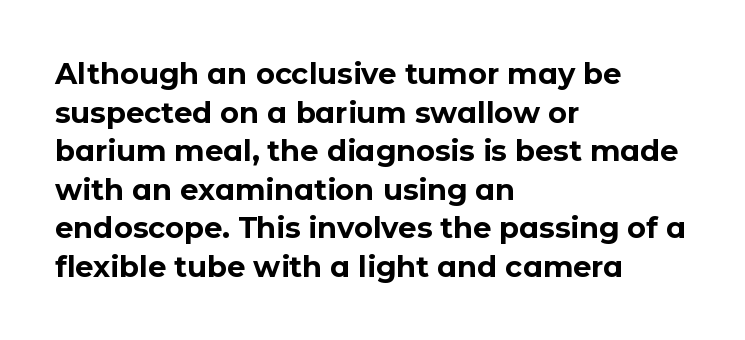
Words appear dense and cohesive because spacing is normal. Vertical strokes here are truly vertical. This is heavy type, rendered in bold. Proportional: the letters do not fall into vertical columns. The type family on display is of the sans-serif kind.
